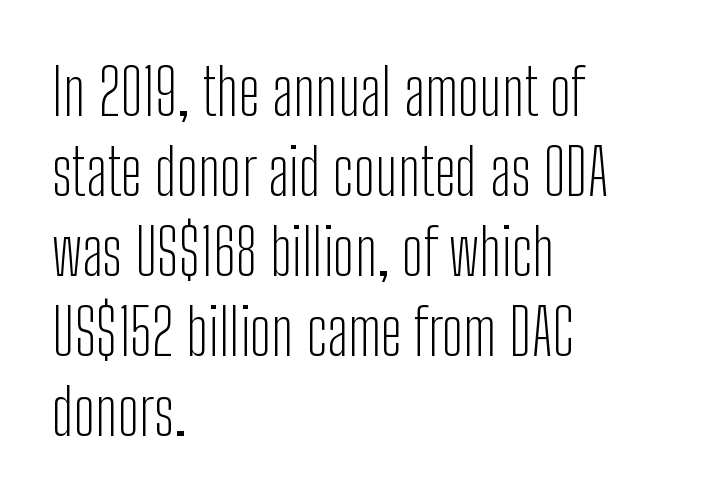
{"serif": "no", "italic": "no", "bold": "no", "weight": "light", "width": "condensed", "stroke_contrast": "low", "x_height": "medium", "monospaced": "no", "underline": "no", "align": "left", "line_spacing": "normal", "line_spacing_ratio": 1.25, "letter_spacing": "normal", "letter_spacing_em": 0.0, "glyph_px": 64}
